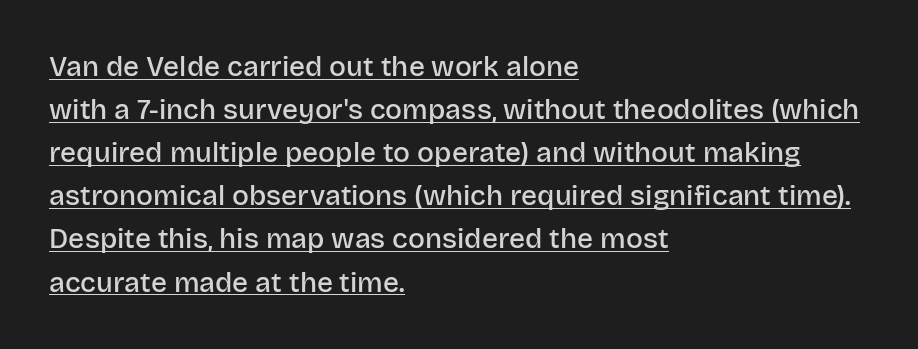
Each line starts at the same left margin while the right side varies. Spacing verdict: proportional, widths tailored to each character. Bold? Not quite — semibold, heavier than regular but stopping short. Notice how the stems are strictly vertical — no italics here. A typesetter would label this face a sans. Leading: standard.
